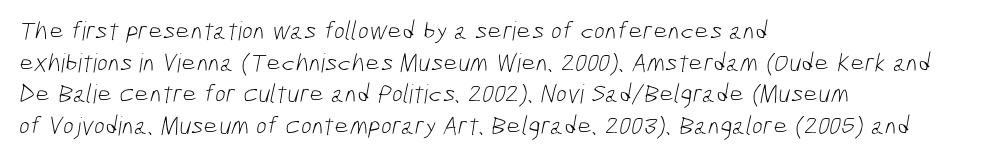
{"bold": "no", "underline": "no", "align": "left", "line_spacing_ratio": 1.22, "letter_spacing": "normal", "letter_spacing_em": 0.0, "glyph_px": 26}
